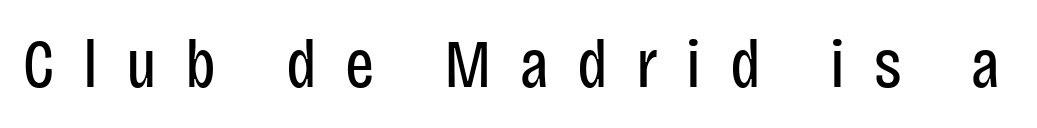
{"serif": "no", "italic": "no", "bold": "no", "weight": "regular", "width": "condensed", "stroke_contrast": "low", "x_height": "large", "monospaced": "no", "underline": "no", "letter_spacing": "wide", "letter_spacing_em": 0.41, "glyph_px": 69}
